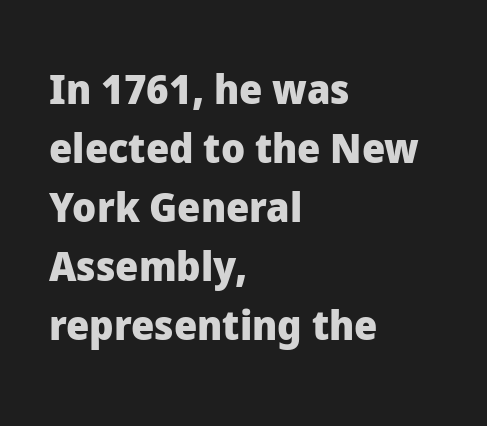
Q: Is the text bold? A: Yes.
Q: Is the text italic (slanted)? A: No, it is upright.
Q: Is the typeface a serif or a sans-serif typeface? A: Sans-serif.
Q: Is the text underlined? A: No.
Q: How is the paragraph aligned? A: Left-aligned.
Q: Is the spacing between letters normal or unusually wide? A: Normal.
Q: Is the spacing between lines tight, normal or loose? A: Normal.
Q: Width (condensed, normal, or wide)? A: Normal.
Q: Stroke contrast? A: Low.
Q: x-height? A: Medium.
Q: Monospaced? A: No.
